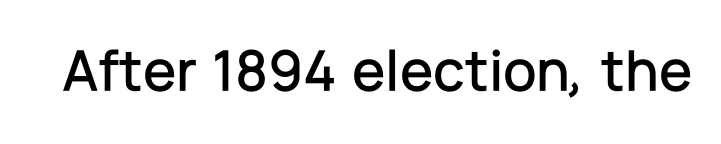
{"serif": "no", "italic": "no", "width": "normal", "stroke_contrast": "low", "x_height": "medium", "monospaced": "no", "underline": "no", "letter_spacing": "normal", "letter_spacing_em": 0.0, "glyph_px": 60}
